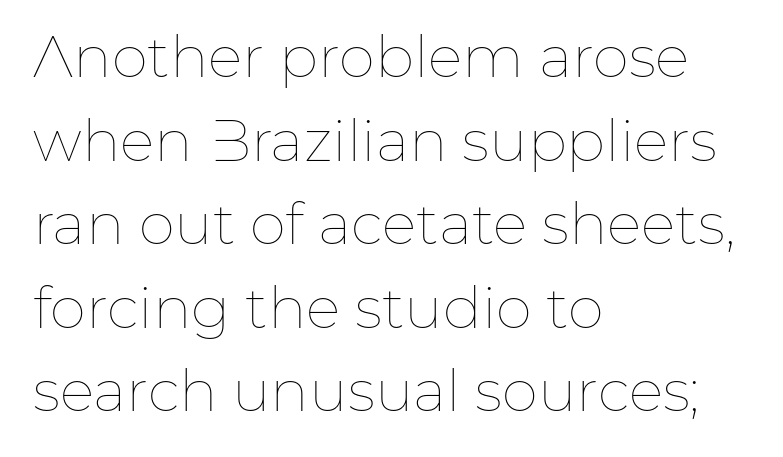
Tracking value appears to be zero — textbook default spacing. Is this a fixed-width face? No — the glyphs have proportional, varying widths. The face looks like a standard text weight, possibly lighter. No word sits above an underline. Horizontal bands of white between lines are of average thickness.
